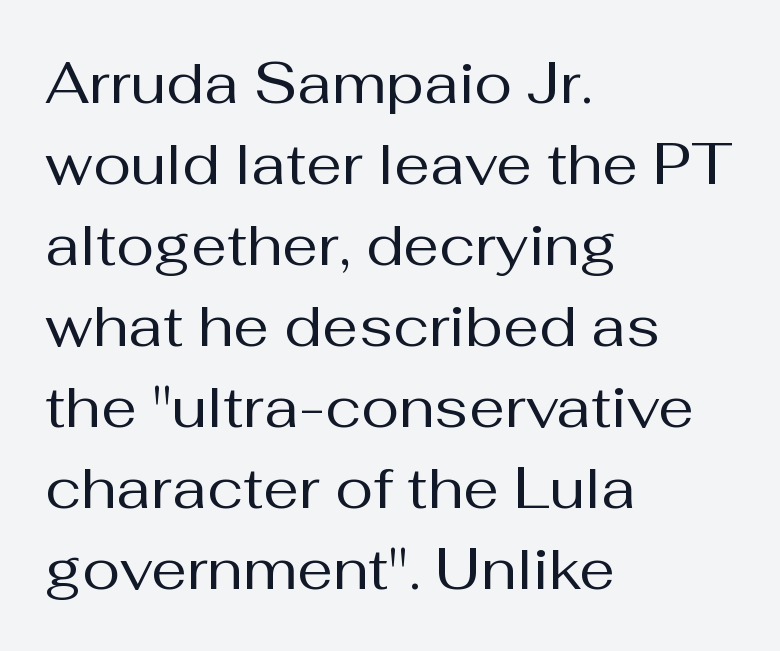
The image shows 57 px regular-weight sans-serif type, upright; set left-aligned, normal line spacing (1.42x), normal letter spacing, not underlined; medium stroke contrast and a medium x-height.
